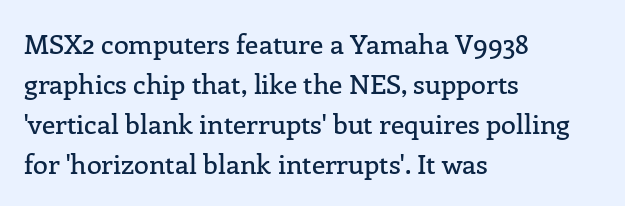
{"italic": "no", "underline": "no", "align": "left", "line_spacing": "normal", "line_spacing_ratio": 1.48, "letter_spacing": "normal", "letter_spacing_em": 0.0, "glyph_px": 27}
